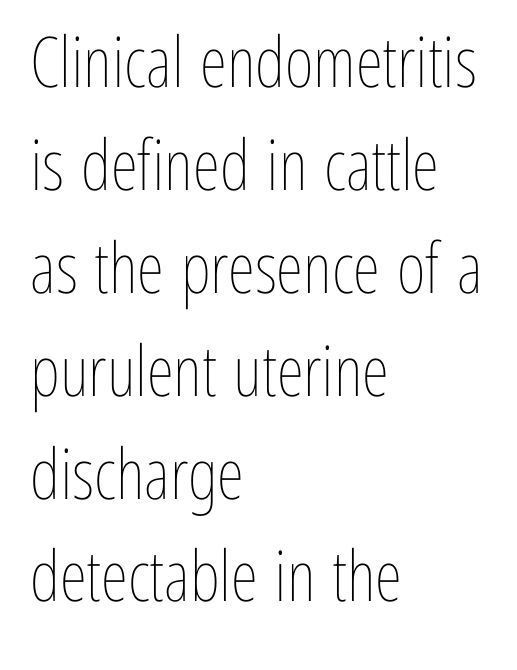
Q: Is the text bold? A: No.
Q: Is the text italic (slanted)? A: No, it is upright.
Q: Is the text underlined? A: No.
Q: How is the paragraph aligned? A: Left-aligned.
Q: Is the spacing between letters normal or unusually wide? A: Normal.
Q: Is the spacing between lines tight, normal or loose? A: Normal.
Q: Width (condensed, normal, or wide)? A: Condensed.
Q: Stroke contrast? A: Low.
Q: x-height? A: Medium.
Q: Monospaced? A: No.
